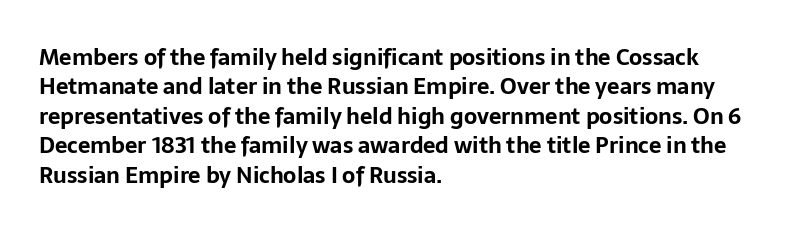
Q: Is the text bold? A: Yes.
Q: Is the text italic (slanted)? A: No, it is upright.
Q: Is the text underlined? A: No.
Q: How is the paragraph aligned? A: Left-aligned.
Q: Is the spacing between letters normal or unusually wide? A: Normal.
Q: Is the spacing between lines tight, normal or loose? A: Normal.
